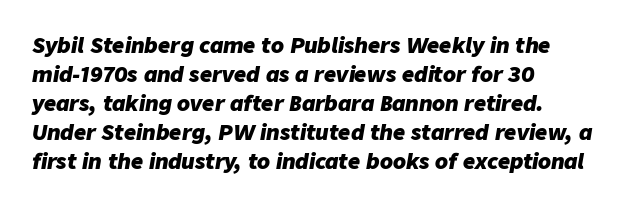
The image shows 21 px bold type, italic (leaning right); set left-aligned, normal line spacing (1.38x), normal letter spacing, not underlined.
